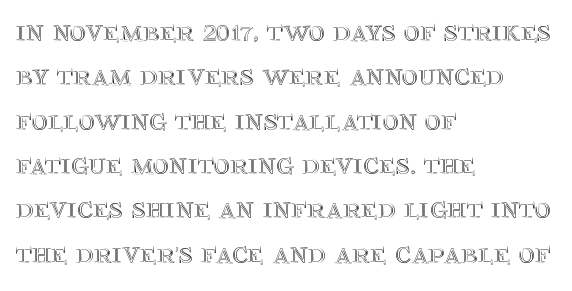
It's the straight-up-and-down kind of type. Characters follow at the spacing the type designer built in. This block has exactly the height ordinary leading produces. Note the varied advance widths — an 'i' is clearly narrower than an 'm'. These lines stack with their left ends in a neat column. Honestly, there is no underline to notice here at all.
